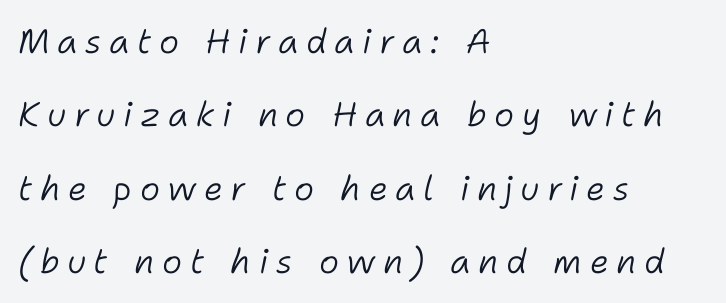
The image shows 34 px light type, italic (leaning right); set left-aligned, loose line spacing (2.16x), unusually wide letter spacing (+0.22 em), not underlined; low stroke contrast and a medium x-height.
